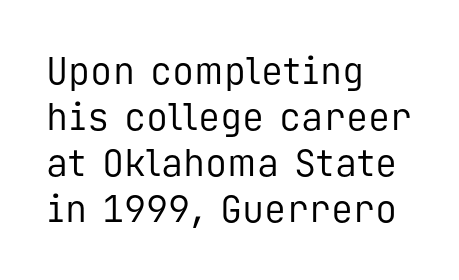
{"serif": "no", "italic": "no", "bold": "no", "weight": "regular", "width": "normal", "stroke_contrast": "low", "x_height": "medium", "monospaced": "yes", "underline": "no", "align": "left", "line_spacing_ratio": 1.24, "letter_spacing": "normal", "letter_spacing_em": 0.0, "glyph_px": 37}
